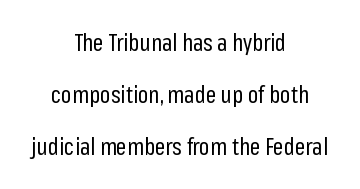
What's the leading like? Stretched, with rows far apart. This is not heavy type; no bold has been used. This is roman type, the default non-slanted kind. The gaps between neighbouring characters are ordinary and unremarkable.
